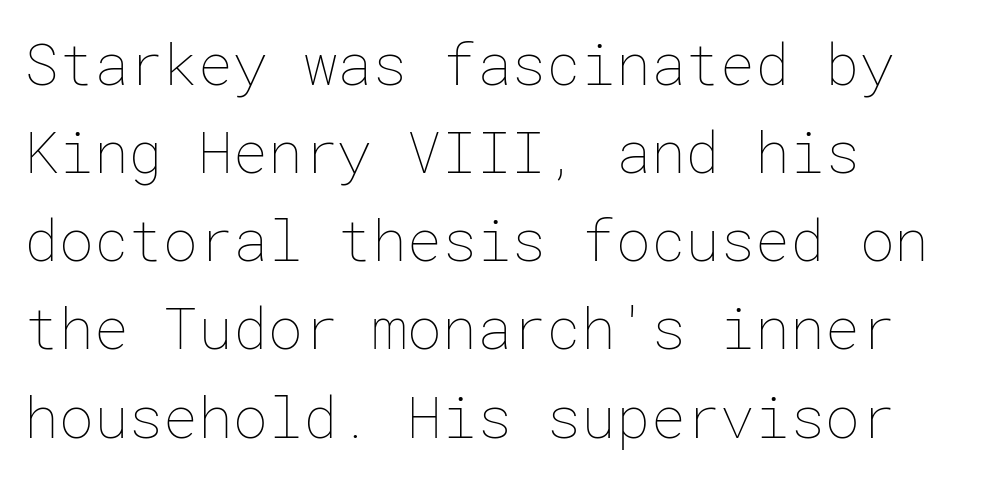
A student would call this left alignment; a typographer would say flush left, rag right. Each new line begins a customary step beneath the previous one. Upright lettering throughout. The passage shown is not bold in any degree. The baseline area is clear.
